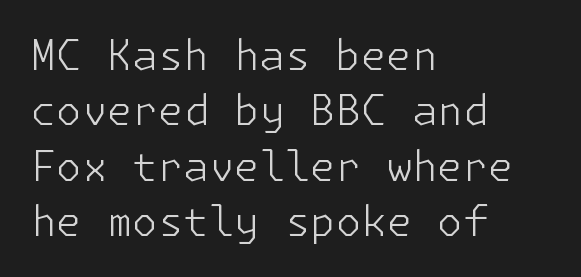
Q: Is the text bold? A: No.
Q: Is the text italic (slanted)? A: No, it is upright.
Q: Is the typeface a serif or a sans-serif typeface? A: Sans-serif.
Q: Is the text underlined? A: No.
Q: How is the paragraph aligned? A: Left-aligned.
Q: Is the spacing between letters normal or unusually wide? A: Normal.
Q: Is the spacing between lines tight, normal or loose? A: Normal.
Q: Width (condensed, normal, or wide)? A: Normal.
Q: Stroke contrast? A: Low.
Q: x-height? A: Medium.
